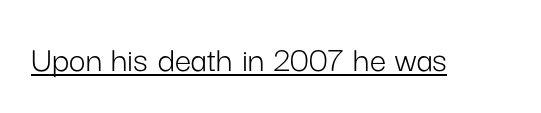
The passage shown is typed in a proportional face where columns would drift. Inter-character spacing is left at the font's built-in metrics. I'd call this a sans setting — the letters go barefoot. The letterforms sit at book weight or below. The letters stand straight up with perfectly vertical stems.
